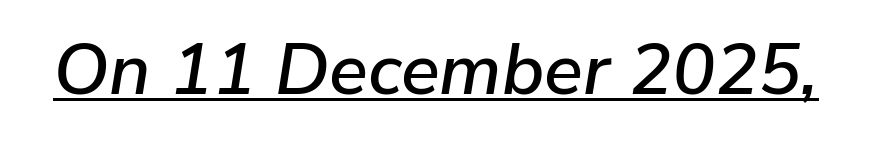
{"italic": "yes", "lean": "right", "slant_degrees": 9, "width": "normal", "stroke_contrast": "low", "x_height": "medium", "monospaced": "no", "underline": "yes", "letter_spacing": "normal", "letter_spacing_em": 0.0, "glyph_px": 72}
